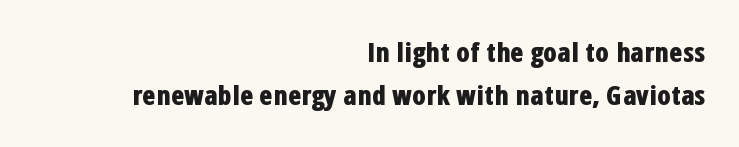
The paragraph shown leans on its right margin. These lines keep a tight, regular rhythm from letter to letter. The baseline area is clear. Vertical spacing — default. The typography opts for an upright posture over an oblique one.
